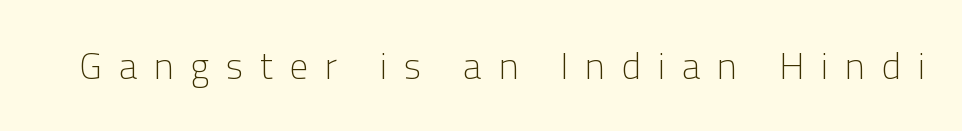
Caption: expanded tracking, letters set apart. The axis of the letterforms is exactly vertical. Think of a printed novel: that variable character pitch is what you see here. The passage shown is not bold in any degree. Just letters on the line, the space beneath them empty.
